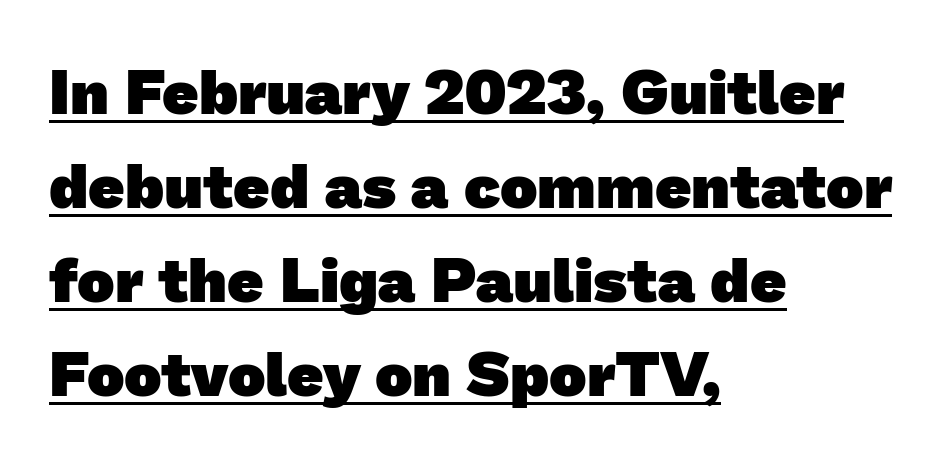
Note the varied advance widths — an 'i' is clearly narrower than an 'm'. Typeset ragged right — the left edge is the straight one. Does a line run under the words? Yes, clearly. Classification — sans serif.
